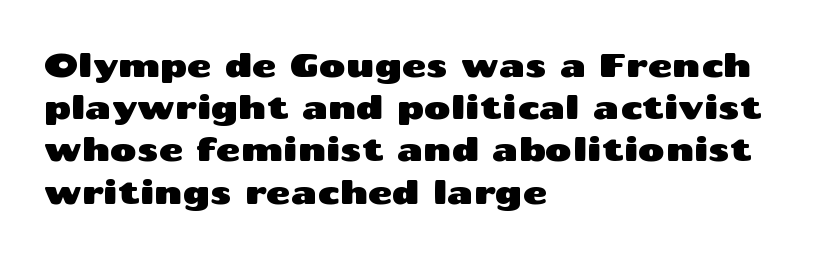
Q: Is the text italic (slanted)? A: No, it is upright.
Q: Is the typeface a serif or a sans-serif typeface? A: Sans-serif.
Q: Is the text underlined? A: No.
Q: How is the paragraph aligned? A: Left-aligned.
Q: Is the spacing between letters normal or unusually wide? A: Normal.
Q: Is the spacing between lines tight, normal or loose? A: Normal.
Q: Width (condensed, normal, or wide)? A: Wide.
Q: Stroke contrast? A: Medium.
Q: x-height? A: Medium.
Q: Monospaced? A: No.
